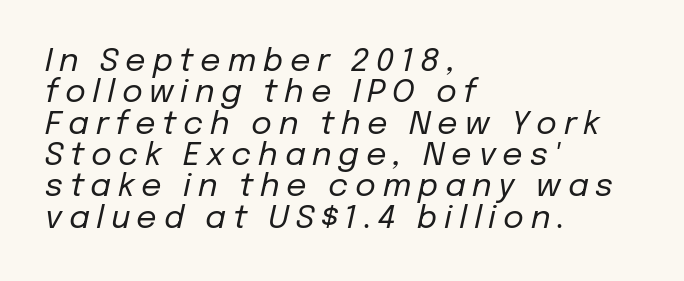
Alignment: flush left. Honestly, there is no underline to notice here at all. Tracking value appears strongly positive — letters spread wide. A quiet, ordinary-to-light weight characterises the typeface. The face used here is proportionally spaced, like ordinary book or web type.
